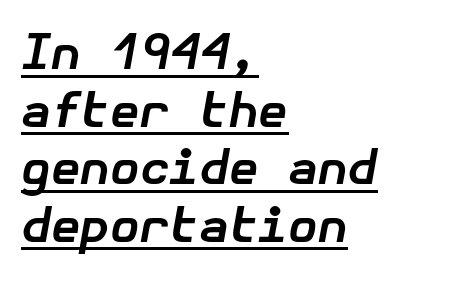
{"italic": "yes", "lean": "right", "slant_degrees": 10, "bold": "yes", "weight": "bold", "width": "normal", "stroke_contrast": "low", "x_height": "medium", "underline": "yes", "align": "left", "line_spacing_ratio": 1.2, "letter_spacing": "normal", "letter_spacing_em": 0.0, "glyph_px": 48}
